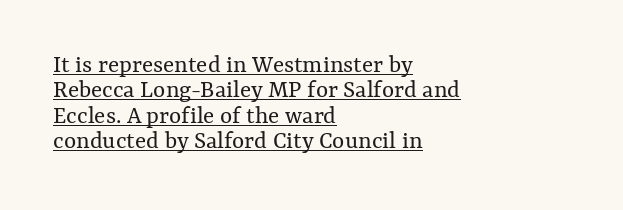
Q: Is the text bold? A: No.
Q: Is the text italic (slanted)? A: No, it is upright.
Q: Is the text underlined? A: Yes.
Q: How is the paragraph aligned? A: Left-aligned.
Q: Is the spacing between letters normal or unusually wide? A: Normal.
Q: Is the spacing between lines tight, normal or loose? A: Tight.
